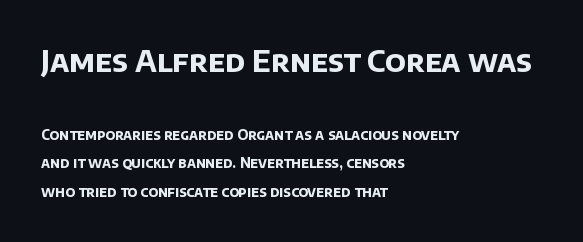
The image shows 30 px bold sans-serif type; set left-aligned, loose line spacing (2.01x), normal letter spacing, not underlined; the first (top) block is 2.14x larger; low stroke contrast and a large x-height.
